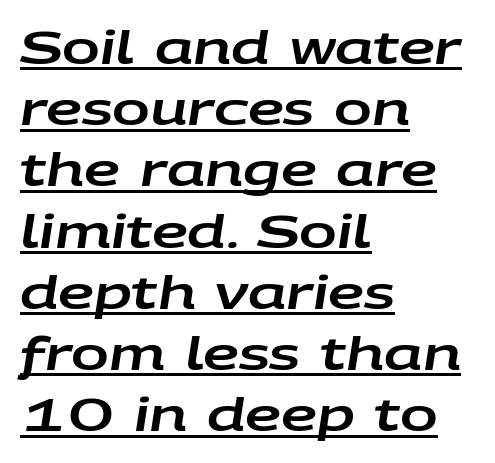
{"italic": "yes", "lean": "right", "slant_degrees": 9, "width": "wide", "stroke_contrast": "low", "x_height": "large", "monospaced": "no", "underline": "yes", "align": "left", "line_spacing": "normal", "line_spacing_ratio": 1.36, "letter_spacing": "normal", "letter_spacing_em": 0.0, "glyph_px": 45}
